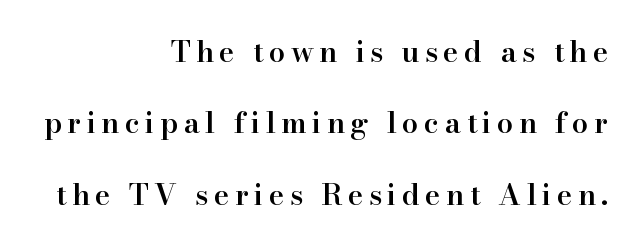
The image shows 29 px semibold serif type, upright; set right-aligned, loose line spacing (2.46x), not underlined; high stroke contrast and a small x-height.
